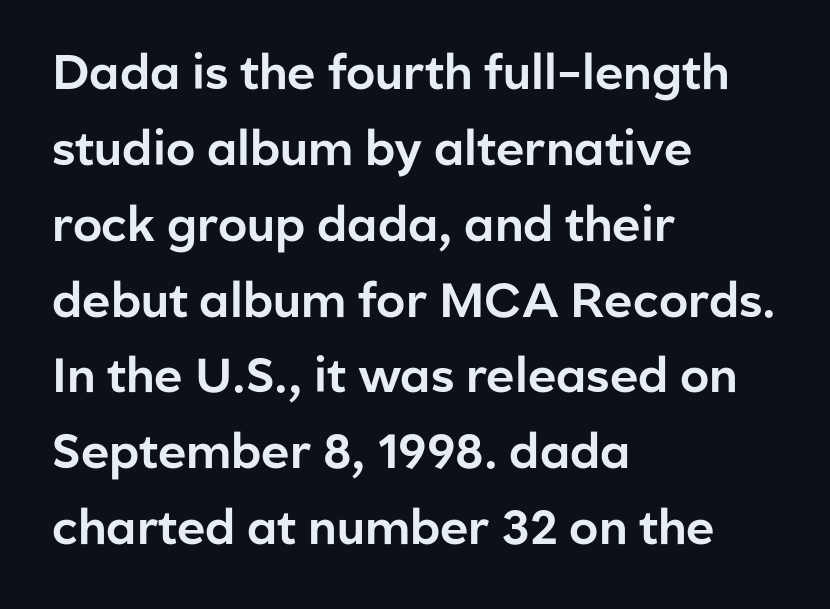
{"serif": "no", "italic": "no", "width": "normal", "stroke_contrast": "low", "x_height": "medium", "monospaced": "no", "underline": "no", "align": "left", "line_spacing": "normal", "line_spacing_ratio": 1.58, "letter_spacing": "normal", "letter_spacing_em": 0.0, "glyph_px": 48}
